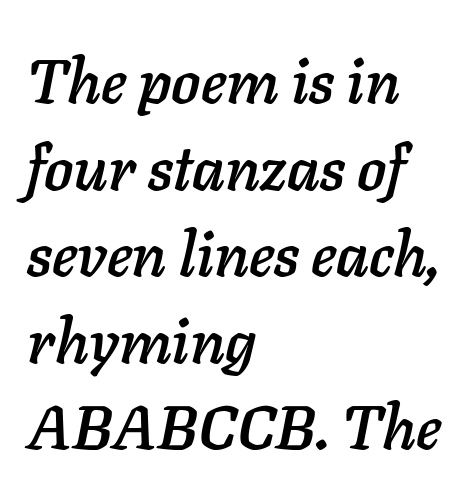
Q: Is the text italic (slanted)? A: Yes, it leans right by about 11 degrees.
Q: Is the text underlined? A: No.
Q: How is the paragraph aligned? A: Left-aligned.
Q: Is the spacing between letters normal or unusually wide? A: Normal.
Q: Is the spacing between lines tight, normal or loose? A: Normal.
Q: Width (condensed, normal, or wide)? A: Normal.
Q: Stroke contrast? A: Low.
Q: x-height? A: Medium.
Q: Monospaced? A: No.
